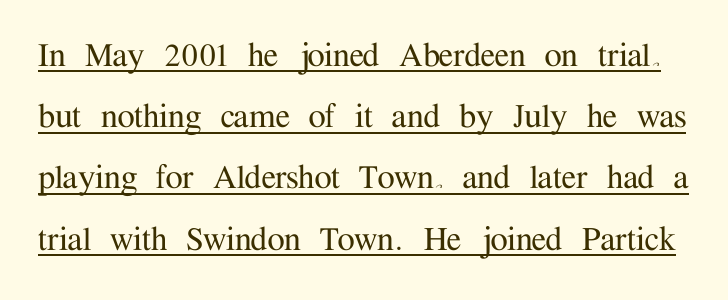
{"serif": "yes", "italic": "no", "width": "normal", "stroke_contrast": "medium", "x_height": "medium", "monospaced": "no", "underline": "yes", "line_spacing": "normal", "line_spacing_ratio": 1.57, "letter_spacing": "normal", "letter_spacing_em": 0.0, "glyph_px": 39}
